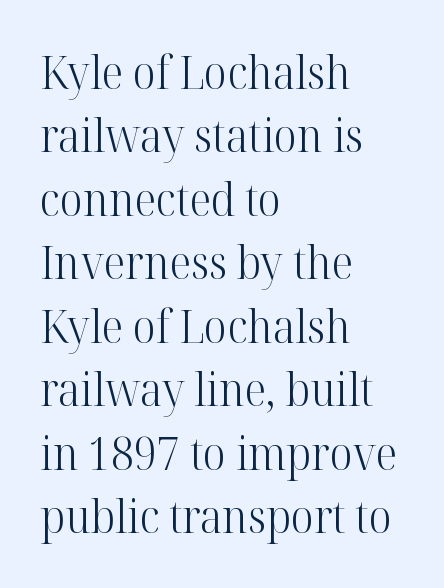
Normally led — the rows are evenly, conventionally spaced. The tracking reads as untouched default to a designer's eye. This sample uses a serif face. The letters advance in unequal steps, a hallmark of proportional type. Line beginnings align vertically; line endings do not. The font sits on the lighter half of the weight spectrum, regular included.
